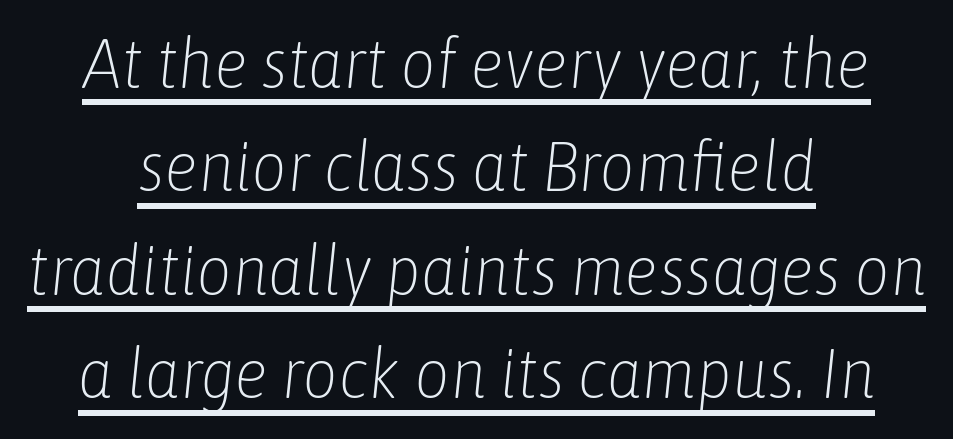
The letterforms sit at book weight or below. The passage shown is typed in a proportional face where columns would drift. In designer terms, the underline attribute is active on this setting. This block has exactly the height ordinary leading produces. You can tell it's italic because the verticals aren't actually vertical. These lines keep a tight, regular rhythm from letter to letter.
